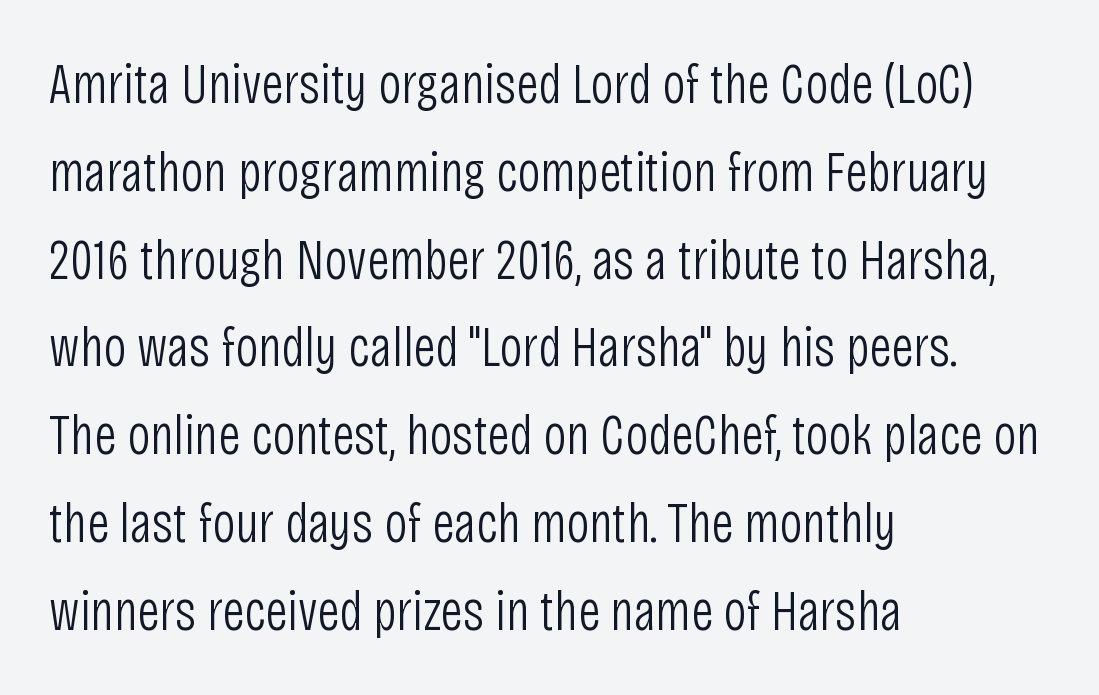
{"serif": "no", "italic": "no", "bold": "no", "weight": "light", "width": "condensed", "stroke_contrast": "low", "x_height": "large", "monospaced": "no", "underline": "no", "align": "left", "line_spacing": "normal", "line_spacing_ratio": 1.54, "letter_spacing": "normal", "letter_spacing_em": 0.0, "glyph_px": 57}
